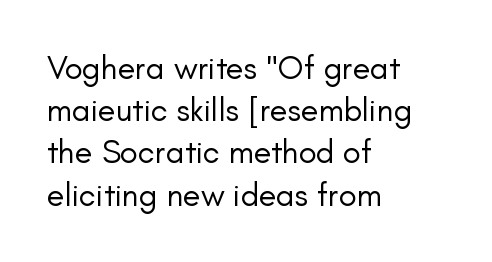
The image shows 33 px regular-weight sans-serif type, upright; set left-aligned, normal line spacing (1.28x), normal letter spacing, not underlined; low stroke contrast and a small x-height.
